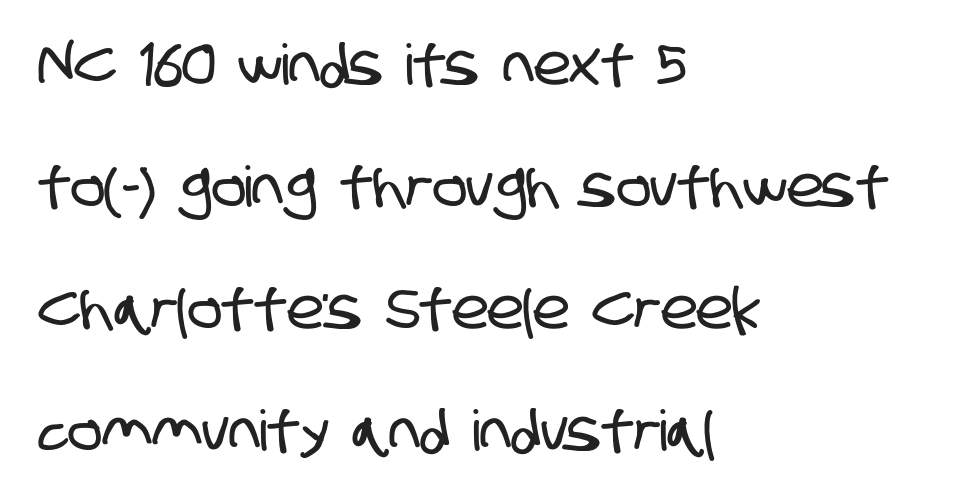
The text was rendered using a sans face with plain stroke endings. Is this a fixed-width face? No — the glyphs have proportional, varying widths. Widely set lines give the paragraph a tall, airy silhouette. A typesetter would call this zero additional tracking. Where is the straight margin? On the left.
